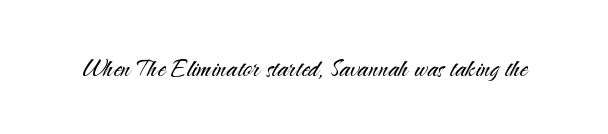
The image shows 31 px light sans-serif type; set normal letter spacing, not underlined; medium stroke contrast and a small x-height.
